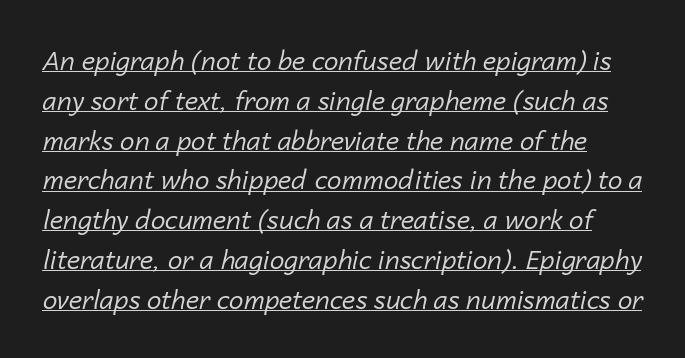
Q: Is the text bold? A: No.
Q: Is the text italic (slanted)? A: Yes, it leans right by about 14 degrees.
Q: Is the text underlined? A: Yes.
Q: Is the spacing between letters normal or unusually wide? A: Normal.
Q: Is the spacing between lines tight, normal or loose? A: Normal.
